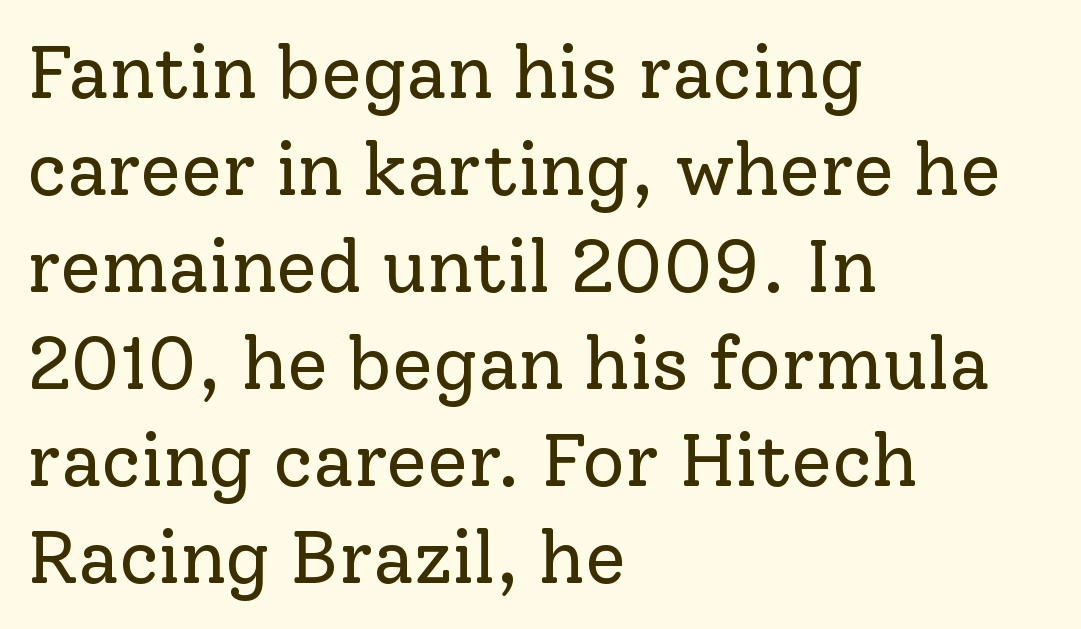
{"serif": "yes", "italic": "no", "bold": "no", "weight": "regular", "width": "normal", "stroke_contrast": "low", "x_height": "medium", "monospaced": "no", "underline": "no", "align": "left", "line_spacing": "normal", "line_spacing_ratio": 1.31, "letter_spacing": "normal", "letter_spacing_em": 0.0, "glyph_px": 74}
